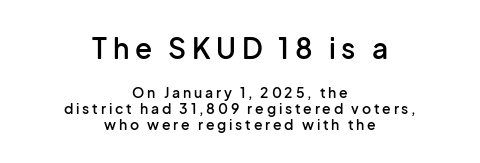
Q: Is the text bold? A: Semi-bold.
Q: Is the text italic (slanted)? A: No, it is upright.
Q: Is the typeface a serif or a sans-serif typeface? A: Sans-serif.
Q: Is the text underlined? A: No.
Q: How is the paragraph aligned? A: Centered.
Q: Is the spacing between letters normal or unusually wide? A: Unusually wide.
Q: Is the spacing between lines tight, normal or loose? A: Tight.
Q: Which block of text is set in a larger size, the first (top) or the second (bottom)? A: The first (top) one.
Q: Width (condensed, normal, or wide)? A: Normal.
Q: Stroke contrast? A: Low.
Q: x-height? A: Medium.
Q: Monospaced? A: No.
